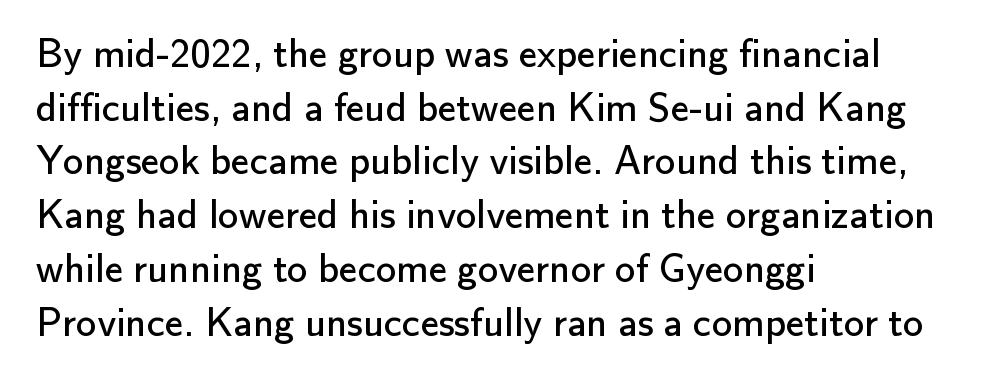
{"serif": "no", "italic": "no", "bold": "no", "weight": "regular", "width": "normal", "stroke_contrast": "low", "x_height": "small", "monospaced": "no", "underline": "no", "align": "left", "line_spacing": "normal", "line_spacing_ratio": 1.31, "letter_spacing": "normal", "letter_spacing_em": 0.0, "glyph_px": 41}
